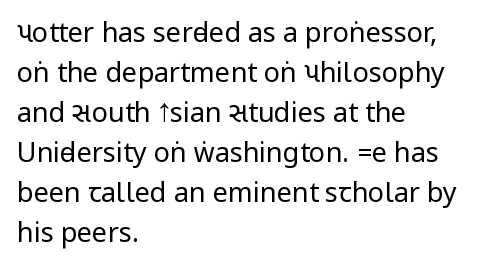
The image shows 27 px text type, upright; set left-aligned, normal line spacing (1.48x), normal letter spacing, not underlined.
